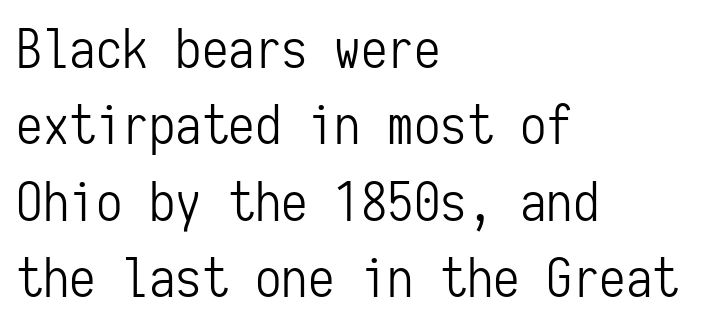
Q: Is the text bold? A: No.
Q: Is the text italic (slanted)? A: No, it is upright.
Q: Is the typeface a serif or a sans-serif typeface? A: Sans-serif.
Q: Is the text underlined? A: No.
Q: How is the paragraph aligned? A: Left-aligned.
Q: Is the spacing between letters normal or unusually wide? A: Normal.
Q: Is the spacing between lines tight, normal or loose? A: Normal.
Q: Width (condensed, normal, or wide)? A: Condensed.
Q: Stroke contrast? A: Low.
Q: x-height? A: Medium.
Q: Monospaced? A: Yes.
